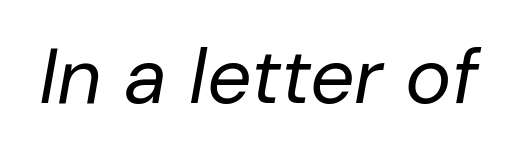
Q: Is the text bold? A: No.
Q: Is the text italic (slanted)? A: Yes, it leans right by about 10 degrees.
Q: Is the text underlined? A: No.
Q: Is the spacing between letters normal or unusually wide? A: Normal.
Q: Width (condensed, normal, or wide)? A: Normal.
Q: Stroke contrast? A: Low.
Q: x-height? A: Medium.
Q: Monospaced? A: No.
